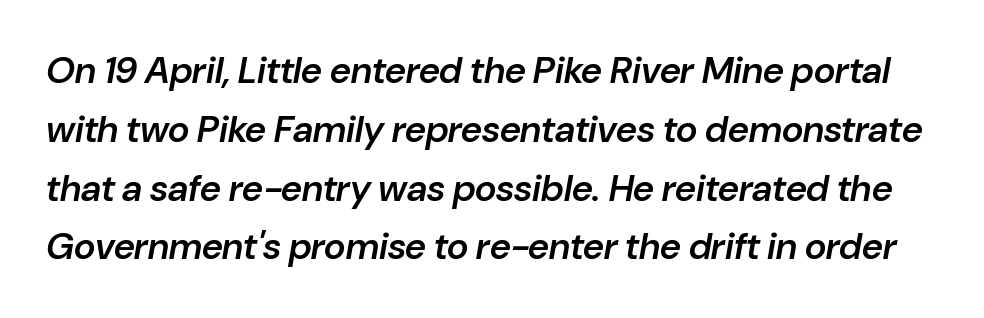
{"italic": "yes", "lean": "right", "slant_degrees": 10, "bold": "semi", "weight": "semibold", "width": "normal", "stroke_contrast": "low", "x_height": "medium", "monospaced": "no", "underline": "no", "line_spacing": "normal", "line_spacing_ratio": 1.59, "letter_spacing": "normal", "letter_spacing_em": 0.0, "glyph_px": 37}
